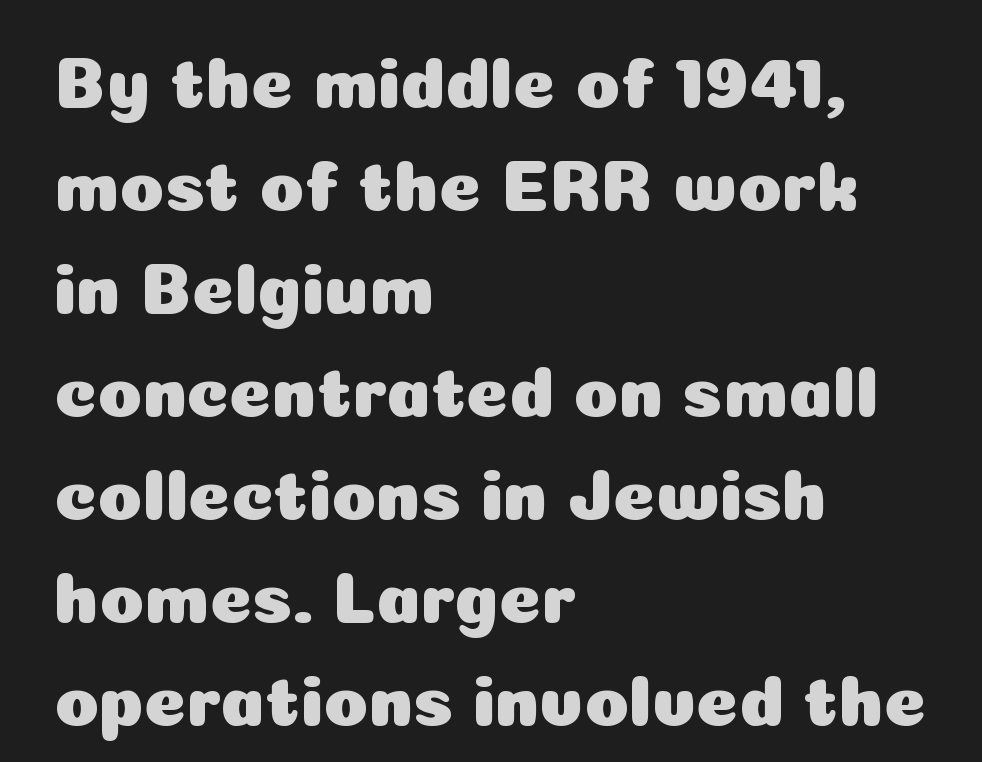
The image shows 72 px sans-serif type, upright; set left-aligned, normal line spacing (1.43x), normal letter spacing, not underlined; low stroke contrast and a medium x-height.
